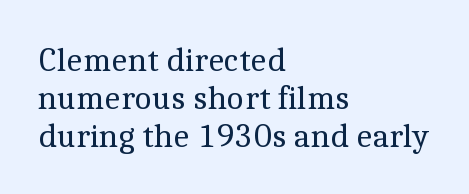
This rendering features lettering with no underline. This is serif lettering, the kind often seen in printed books. Here the designer chose a conventional face with non-uniform glyph widths. The rendering anchors every line to the left-hand side.
